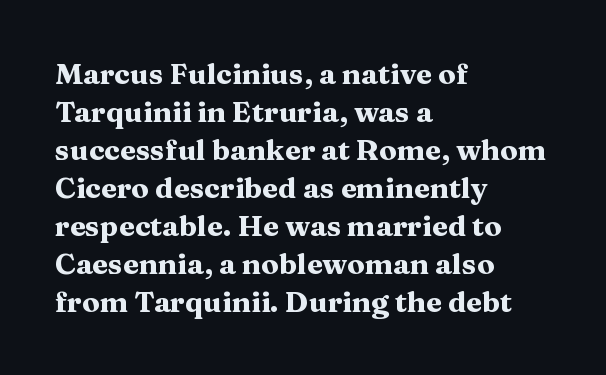
The image shows 29 px heavy, wide serif type, upright; set left-aligned, normal line spacing (1.31x), normal letter spacing, not underlined; medium stroke contrast and a medium x-height.
